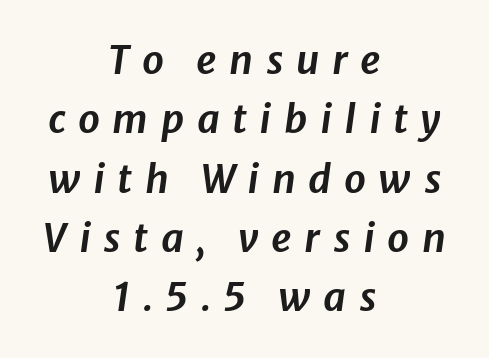
{"italic": "yes", "lean": "right", "slant_degrees": 8, "width": "normal", "stroke_contrast": "low", "x_height": "medium", "monospaced": "no", "underline": "no", "align": "center", "line_spacing": "normal", "line_spacing_ratio": 1.52, "letter_spacing": "wide", "letter_spacing_em": 0.32, "glyph_px": 39}
